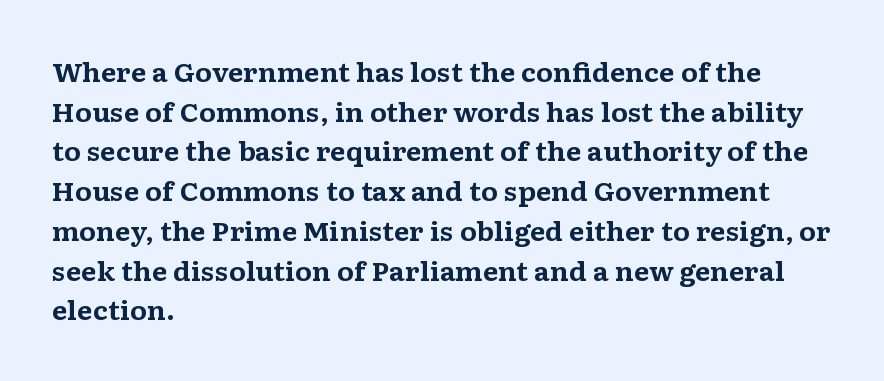
{"italic": "no", "bold": "yes", "underline": "no", "align": "left", "line_spacing": "normal", "line_spacing_ratio": 1.59, "letter_spacing": "normal", "letter_spacing_em": 0.0, "glyph_px": 25}
